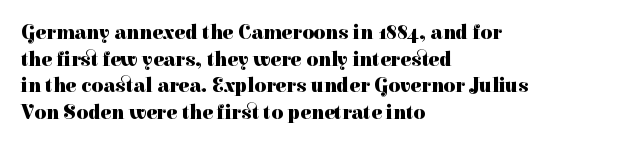
The image shows 20 px bold type, upright; set left-aligned, normal line spacing (1.33x), normal letter spacing, not underlined.
